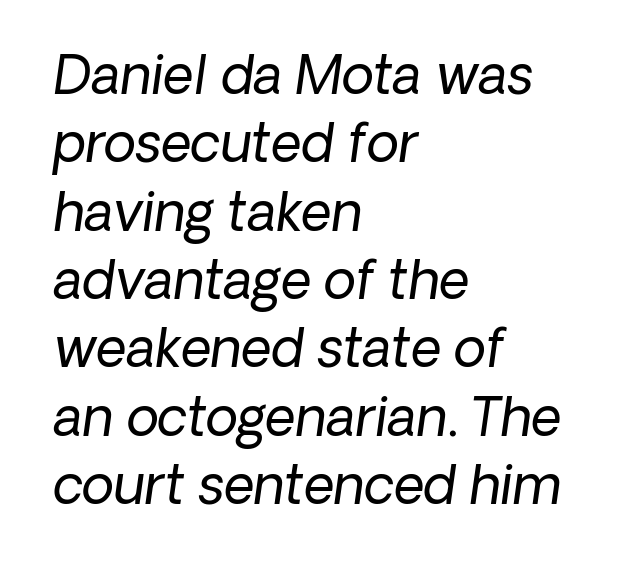
The image shows 53 px regular-weight sans-serif type; set left-aligned, normal line spacing (1.29x), normal letter spacing, not underlined; low stroke contrast and a medium x-height.
